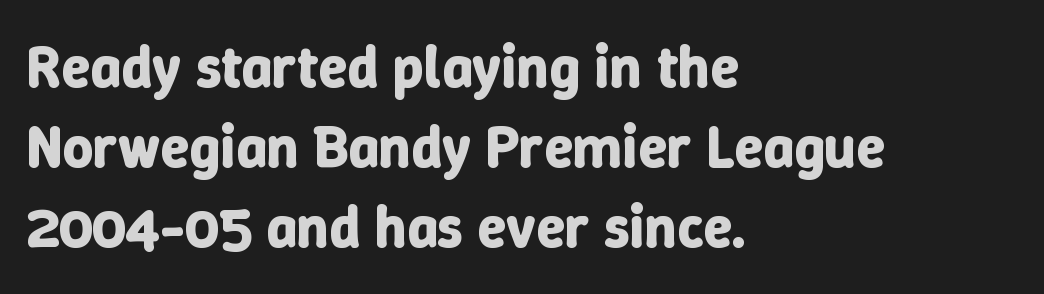
The image shows 59 px bold type, upright; set left-aligned, normal line spacing (1.36x), normal letter spacing, not underlined; low stroke contrast and a medium x-height.
